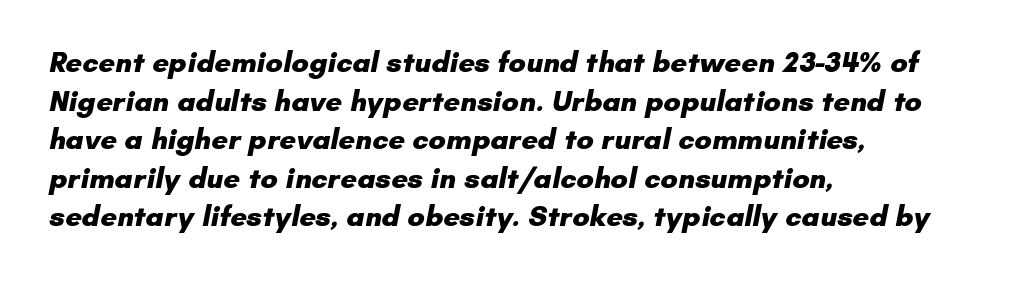
The passage is arranged the way most books set body copy — flush left. Regular leading. To sum up the face: it is a sans, with no serifs. Emphasis by weight is at full strength: bold. Is this a fixed-width face? No — the glyphs have proportional, varying widths. The baseline area is clear.
